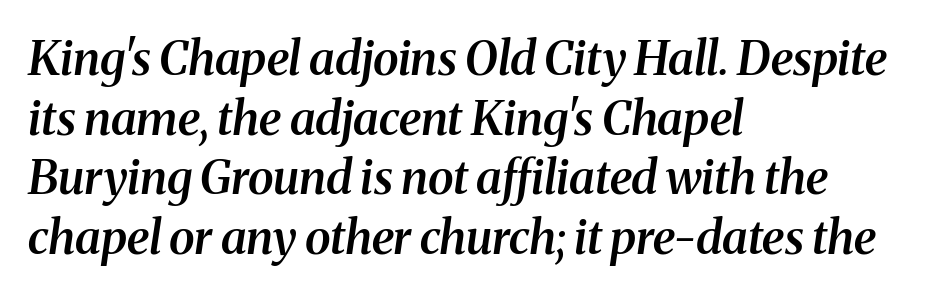
Q: Is the text bold? A: Semi-bold.
Q: Is the text italic (slanted)? A: Yes, it leans right by about 8 degrees.
Q: Is the typeface a serif or a sans-serif typeface? A: Serif.
Q: Is the text underlined? A: No.
Q: How is the paragraph aligned? A: Left-aligned.
Q: Is the spacing between letters normal or unusually wide? A: Normal.
Q: Is the spacing between lines tight, normal or loose? A: Normal.
Q: Width (condensed, normal, or wide)? A: Normal.
Q: Stroke contrast? A: Medium.
Q: x-height? A: Medium.
Q: Monospaced? A: No.
